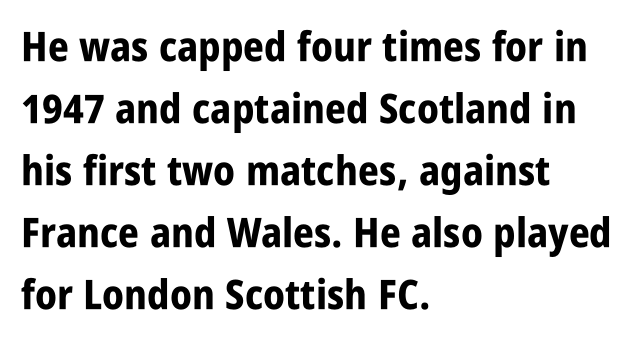
The image shows 41 px bold, condensed sans-serif type, upright; set left-aligned, normal line spacing (1.51x), normal letter spacing, not underlined; low stroke contrast and a large x-height.
